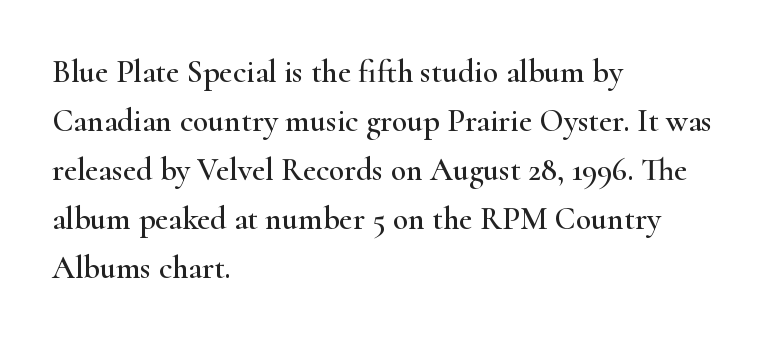
{"serif": "yes", "italic": "no", "width": "wide", "stroke_contrast": "high", "x_height": "small", "monospaced": "no", "underline": "no", "align": "left", "line_spacing": "normal", "line_spacing_ratio": 1.53, "letter_spacing": "normal", "letter_spacing_em": 0.0, "glyph_px": 32}
